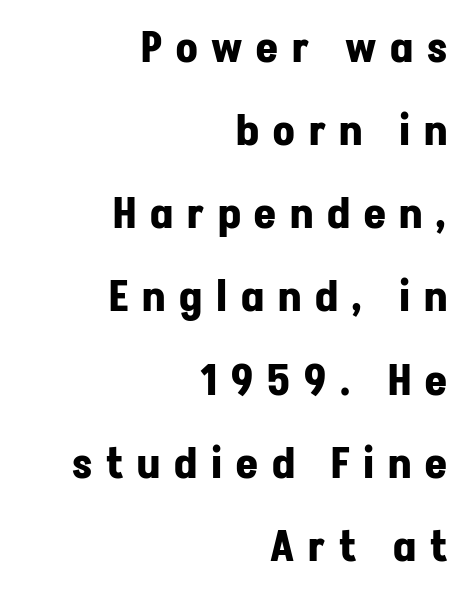
Q: Is the text bold? A: Yes.
Q: Is the text italic (slanted)? A: No, it is upright.
Q: Is the typeface a serif or a sans-serif typeface? A: Sans-serif.
Q: Is the text underlined? A: No.
Q: How is the paragraph aligned? A: Right-aligned.
Q: Is the spacing between letters normal or unusually wide? A: Unusually wide.
Q: Is the spacing between lines tight, normal or loose? A: Loose.
Q: Width (condensed, normal, or wide)? A: Normal.
Q: Stroke contrast? A: Low.
Q: x-height? A: Medium.
Q: Monospaced? A: No.
